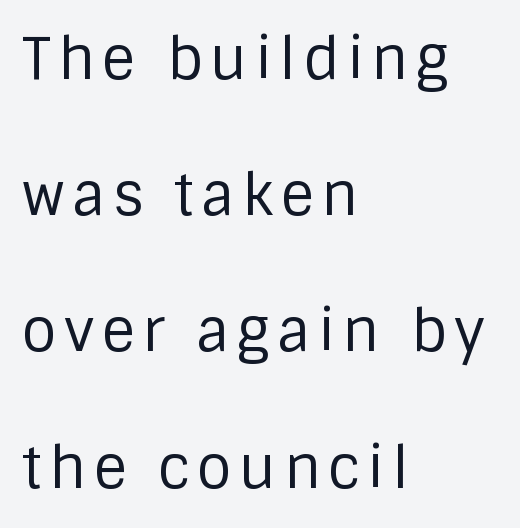
Q: Is the text bold? A: No.
Q: Is the text italic (slanted)? A: No, it is upright.
Q: Is the typeface a serif or a sans-serif typeface? A: Sans-serif.
Q: Is the text underlined? A: No.
Q: How is the paragraph aligned? A: Left-aligned.
Q: Is the spacing between lines tight, normal or loose? A: Loose.
Q: Width (condensed, normal, or wide)? A: Normal.
Q: Stroke contrast? A: Low.
Q: x-height? A: Large.
Q: Monospaced? A: No.
